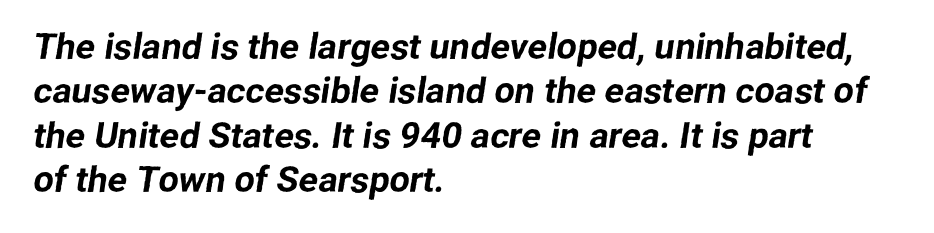
Q: Is the typeface a serif or a sans-serif typeface? A: Sans-serif.
Q: Is the text underlined? A: No.
Q: How is the paragraph aligned? A: Left-aligned.
Q: Is the spacing between letters normal or unusually wide? A: Normal.
Q: Width (condensed, normal, or wide)? A: Normal.
Q: Stroke contrast? A: Low.
Q: x-height? A: Medium.
Q: Monospaced? A: No.
